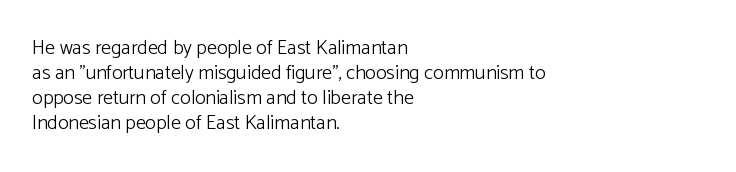
Q: Is the text bold? A: No.
Q: Is the text italic (slanted)? A: No, it is upright.
Q: Is the text underlined? A: No.
Q: How is the paragraph aligned? A: Left-aligned.
Q: Is the spacing between letters normal or unusually wide? A: Normal.
Q: Is the spacing between lines tight, normal or loose? A: Normal.
